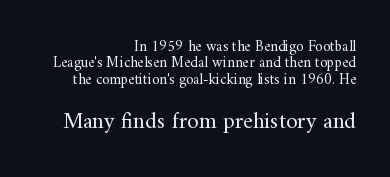
Teacher's note: observe the even right margin — that is flush-right alignment. Caption: upper text group reduced, lower text group enlarged. Horizontal bands of white between lines are thin slivers. Every stem runs plumb, perpendicular to the baseline. No extra ink here — the face is not bold.
